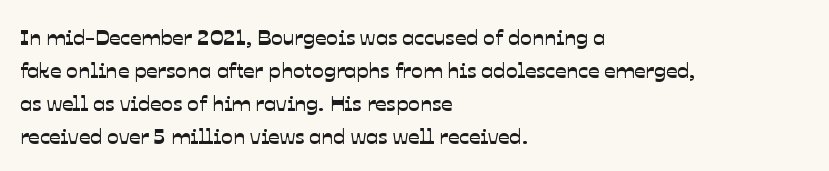
{"underline": "no", "align": "left", "line_spacing": "normal", "line_spacing_ratio": 1.5, "letter_spacing": "normal", "letter_spacing_em": 0.0, "glyph_px": 22}
